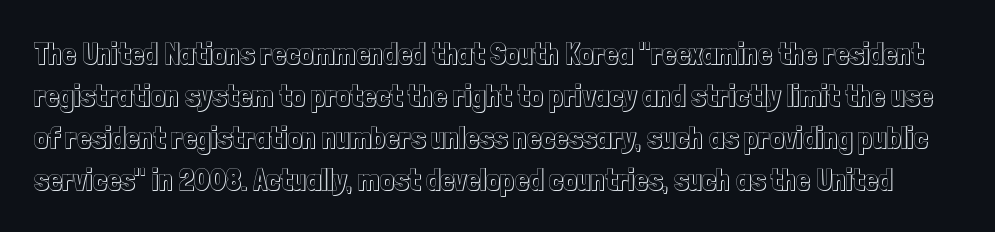
{"italic": "no", "width": "condensed", "x_height": "medium", "monospaced": "no", "underline": "no", "line_spacing": "normal", "line_spacing_ratio": 1.35, "letter_spacing": "normal", "letter_spacing_em": 0.0, "glyph_px": 31}
